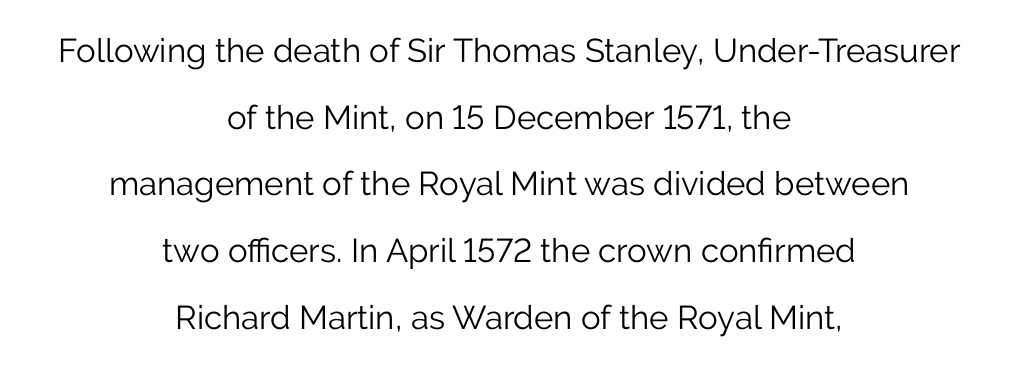
{"serif": "no", "italic": "no", "bold": "no", "weight": "light", "width": "normal", "stroke_contrast": "low", "x_height": "medium", "monospaced": "no", "underline": "no", "align": "center", "line_spacing": "loose", "line_spacing_ratio": 2.02, "letter_spacing": "normal", "letter_spacing_em": 0.0, "glyph_px": 33}
